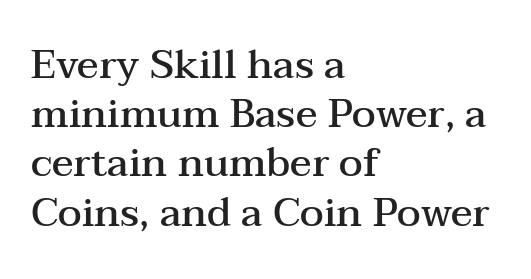
{"serif": "yes", "italic": "no", "bold": "semi", "weight": "semibold", "width": "wide", "stroke_contrast": "medium", "x_height": "medium", "monospaced": "no", "underline": "no", "align": "left", "line_spacing_ratio": 1.23, "letter_spacing": "normal", "letter_spacing_em": 0.0, "glyph_px": 40}
